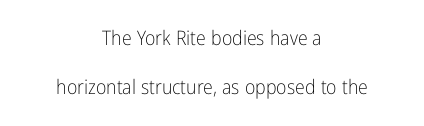
The image shows 20 px text type, upright; set centered, loose line spacing (2.45x), normal letter spacing, not underlined.
